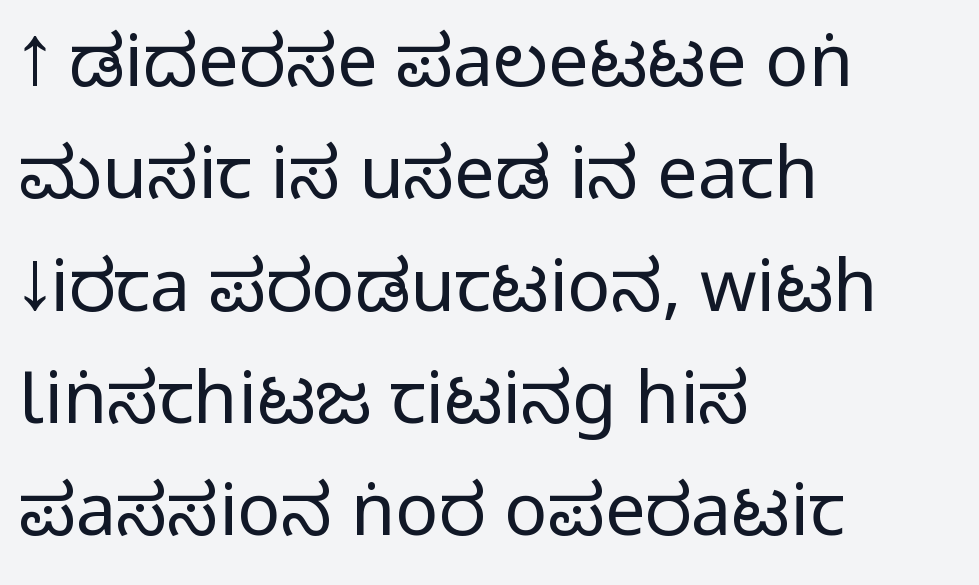
The image shows 72 px condensed sans-serif type, upright; set left-aligned, normal line spacing (1.56x), normal letter spacing, not underlined; medium stroke contrast.
